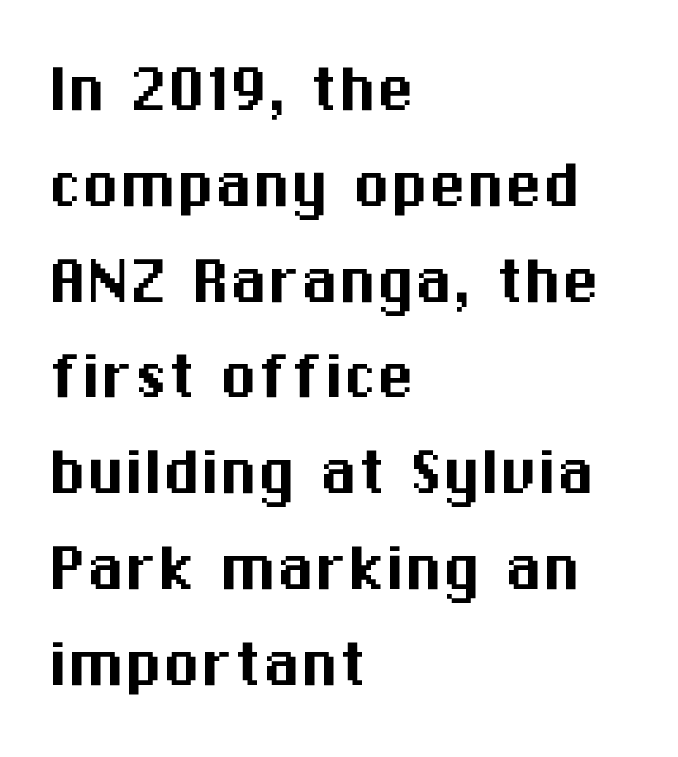
{"serif": "no", "italic": "no", "width": "normal", "stroke_contrast": "medium", "x_height": "medium", "monospaced": "no", "underline": "no", "align": "left", "line_spacing": "normal", "line_spacing_ratio": 1.26, "letter_spacing": "normal", "letter_spacing_em": 0.0, "glyph_px": 76}
